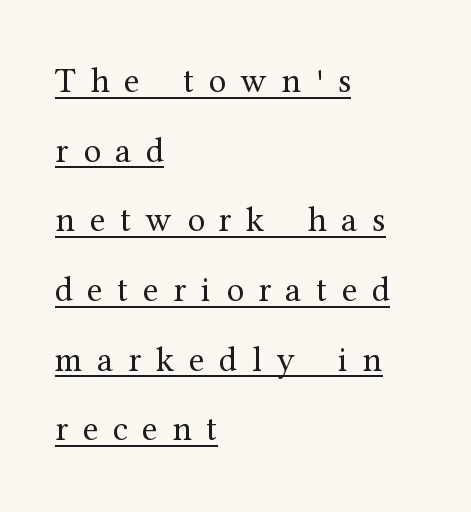
Q: Is the text bold? A: No.
Q: Is the text italic (slanted)? A: No, it is upright.
Q: Is the typeface a serif or a sans-serif typeface? A: Serif.
Q: Is the text underlined? A: Yes.
Q: How is the paragraph aligned? A: Left-aligned.
Q: Is the spacing between letters normal or unusually wide? A: Unusually wide.
Q: Is the spacing between lines tight, normal or loose? A: Loose.
Q: Width (condensed, normal, or wide)? A: Normal.
Q: Stroke contrast? A: Medium.
Q: x-height? A: Medium.
Q: Monospaced? A: No.
